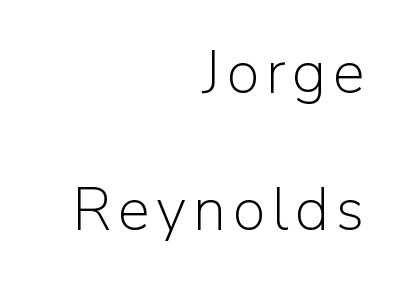
Each new line begins a long way beneath the previous one. Leftover space on each line is placed entirely before the opening word. The typesetting does not lean heavy: it is not bold. A typesetter would call this proportional, since set widths differ per character. The area under the type is left untouched. Vertical strokes here are truly vertical.
